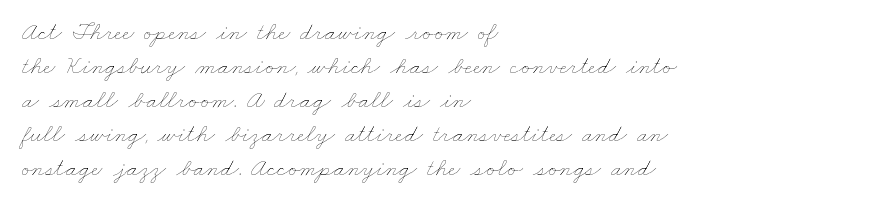
Stem width sits at or under what a default text font uses. In terms of leading, this rendering sits right in the middle. Descenders hang freely into open space. Does the copy run flush right? No — it runs flush left. Default kerning and tracking; the words read as compact shapes.
